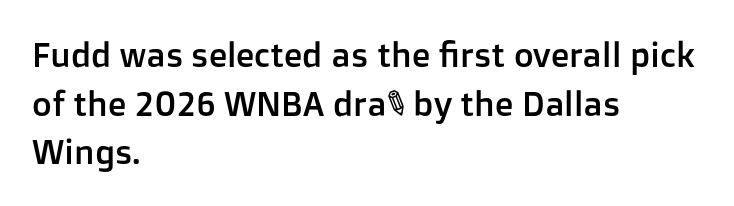
Q: Is the text italic (slanted)? A: No, it is upright.
Q: Is the typeface a serif or a sans-serif typeface? A: Sans-serif.
Q: Is the text underlined? A: No.
Q: How is the paragraph aligned? A: Left-aligned.
Q: Is the spacing between letters normal or unusually wide? A: Normal.
Q: Is the spacing between lines tight, normal or loose? A: Normal.
Q: Width (condensed, normal, or wide)? A: Normal.
Q: Stroke contrast? A: Low.
Q: x-height? A: Medium.
Q: Monospaced? A: No.
